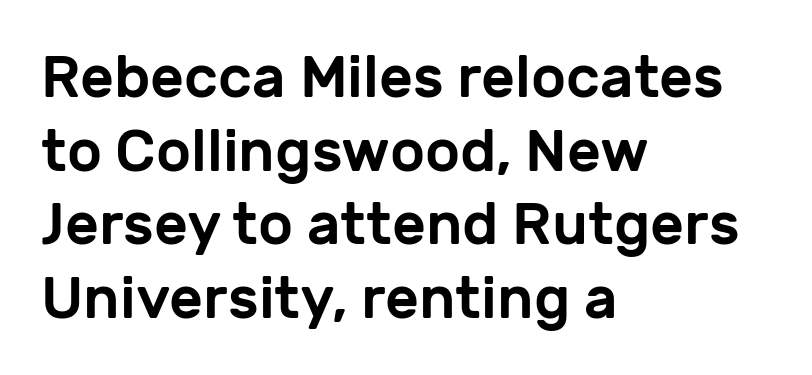
The image shows 59 px sans-serif type, upright; set left-aligned, normal line spacing (1.25x), normal letter spacing, not underlined; low stroke contrast and a medium x-height.
